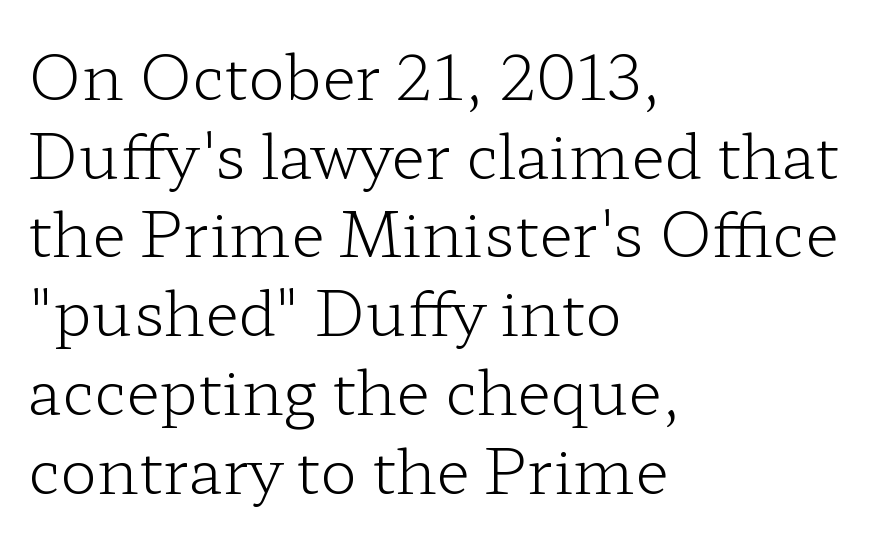
{"serif": "yes", "italic": "no", "bold": "no", "weight": "light", "width": "wide", "stroke_contrast": "low", "x_height": "medium", "monospaced": "no", "underline": "no", "align": "left", "line_spacing": "normal", "line_spacing_ratio": 1.27, "letter_spacing": "normal", "letter_spacing_em": 0.0, "glyph_px": 62}
